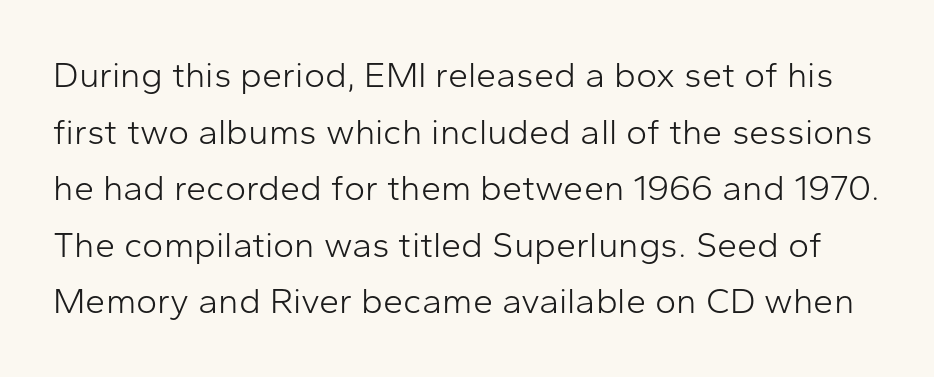
Q: Is the text bold? A: No.
Q: Is the text italic (slanted)? A: No, it is upright.
Q: Is the typeface a serif or a sans-serif typeface? A: Sans-serif.
Q: Is the text underlined? A: No.
Q: Is the spacing between letters normal or unusually wide? A: Normal.
Q: Is the spacing between lines tight, normal or loose? A: Normal.
Q: Width (condensed, normal, or wide)? A: Normal.
Q: Stroke contrast? A: Low.
Q: x-height? A: Medium.
Q: Monospaced? A: No.
